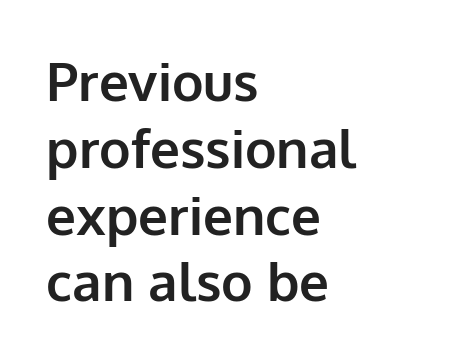
{"serif": "no", "italic": "no", "bold": "yes", "weight": "bold", "width": "normal", "stroke_contrast": "low", "x_height": "medium", "monospaced": "no", "underline": "no", "align": "left", "line_spacing": "normal", "line_spacing_ratio": 1.26, "letter_spacing": "normal", "letter_spacing_em": 0.0, "glyph_px": 53}
